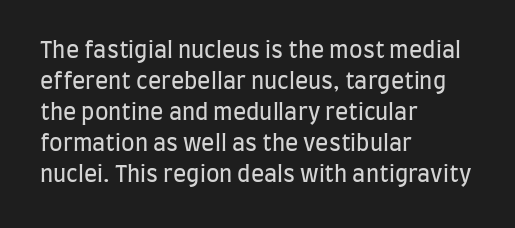
The words here are not underlined. Default kerning and tracking; the words read as compact shapes. The paragraph shown leans on its left margin. Posture: straight, roman, zero tilt. Vertical stems look standard width or narrower in stroke. Vertical spacing — default.
